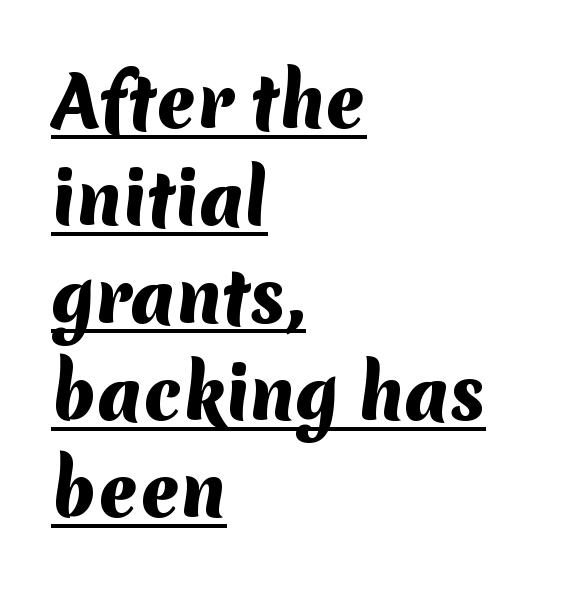
The image shows 69 px heavy sans-serif type; set left-aligned, normal line spacing (1.41x), normal letter spacing, underlined; medium stroke contrast and a medium x-height.
